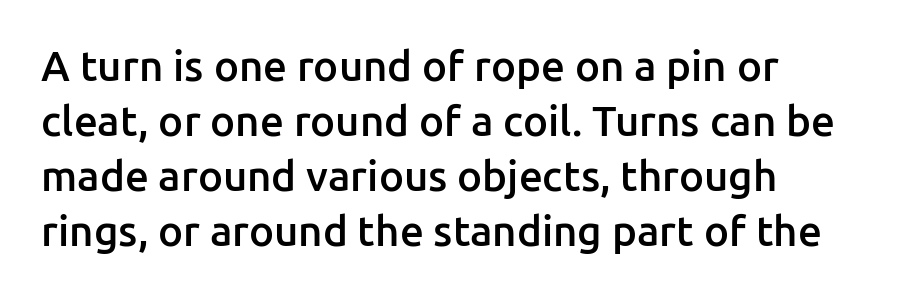
{"serif": "no", "italic": "no", "bold": "semi", "weight": "semibold", "width": "normal", "stroke_contrast": "low", "x_height": "medium", "monospaced": "no", "underline": "no", "align": "left", "line_spacing": "normal", "line_spacing_ratio": 1.31, "letter_spacing": "normal", "letter_spacing_em": 0.0, "glyph_px": 42}
